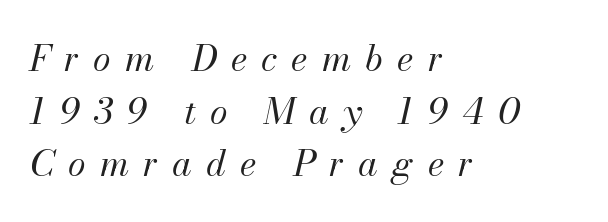
Glyph-to-glyph distance is far greater than everyday printed text. A bare baseline throughout the passage. The letters look calm and open, with moderate or lighter stems. Style check: oblique. Reading down the block, your eye returns to a fixed left position each line. The rendering uses a moderate line-height, typical for paragraphs.
